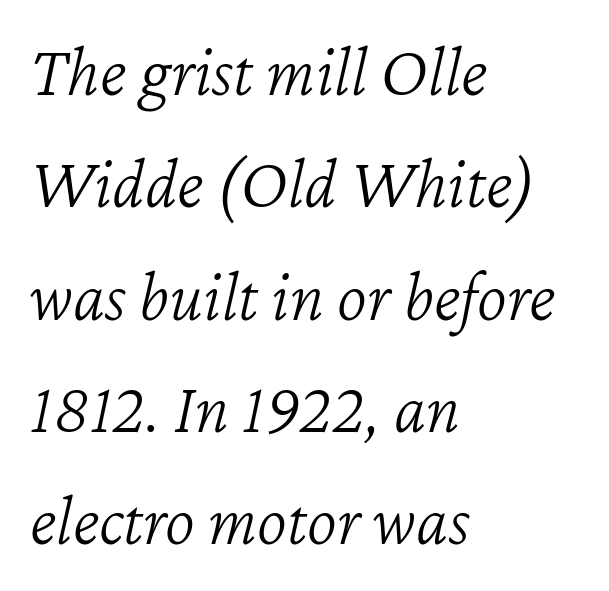
{"italic": "yes", "lean": "right", "slant_degrees": 12, "bold": "no", "weight": "light", "width": "normal", "stroke_contrast": "low", "x_height": "medium", "monospaced": "no", "underline": "no", "align": "left", "line_spacing": "normal", "line_spacing_ratio": 1.56, "letter_spacing": "normal", "letter_spacing_em": 0.0, "glyph_px": 72}
